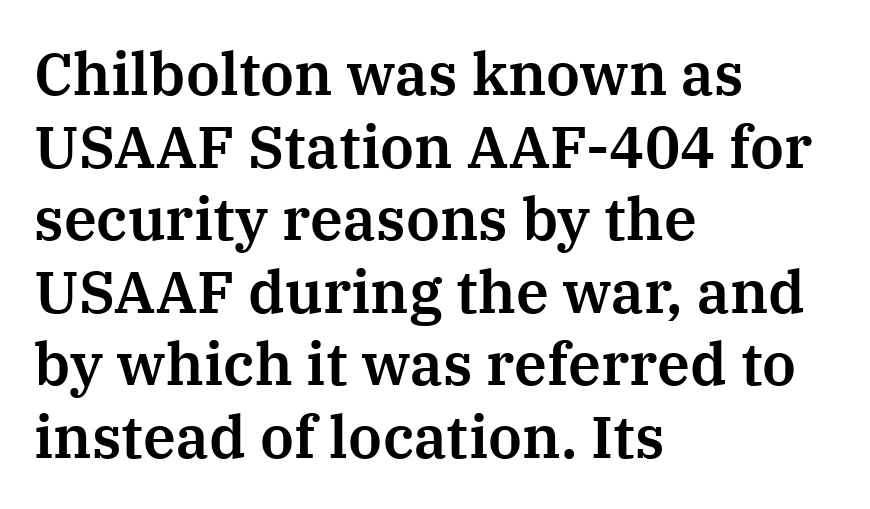
Does extra space separate the letters? No, they use regular spacing. Notice how the stems are strictly vertical — no italics here. Type style note: has serifs. Beneath every word, the page is bare. Looks like regular typesetting: each glyph gets only the width it needs. One-word summary of the alignment: left.
